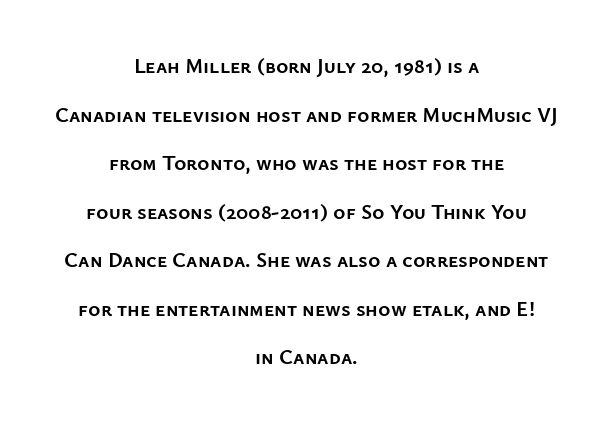
Q: Is the text bold? A: Yes.
Q: Is the text italic (slanted)? A: No, it is upright.
Q: Is the text underlined? A: No.
Q: How is the paragraph aligned? A: Centered.
Q: Is the spacing between letters normal or unusually wide? A: Normal.
Q: Is the spacing between lines tight, normal or loose? A: Loose.
